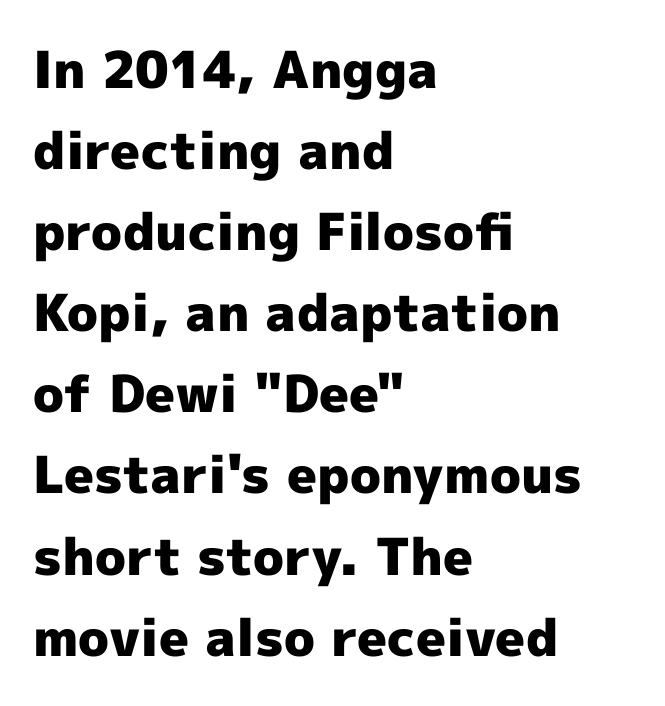
The image shows 51 px heavy sans-serif type, upright; set left-aligned, normal line spacing (1.59x), normal letter spacing, not underlined; a medium x-height.
